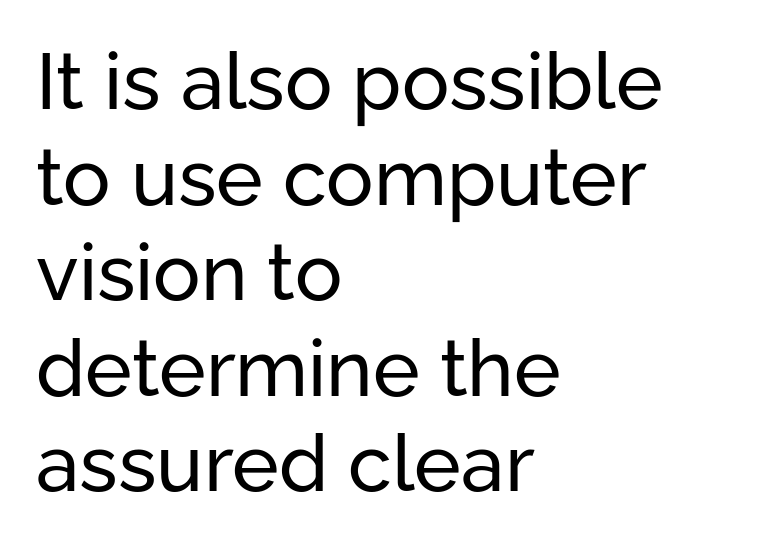
The image shows 79 px regular-weight sans-serif type, upright; set left-aligned, line spacing 1.21x, normal letter spacing, not underlined; low stroke contrast and a medium x-height.
